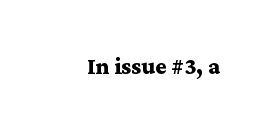
The image shows 30 px semibold, wide serif type, upright; set normal letter spacing, not underlined; medium stroke contrast and a medium x-height.
